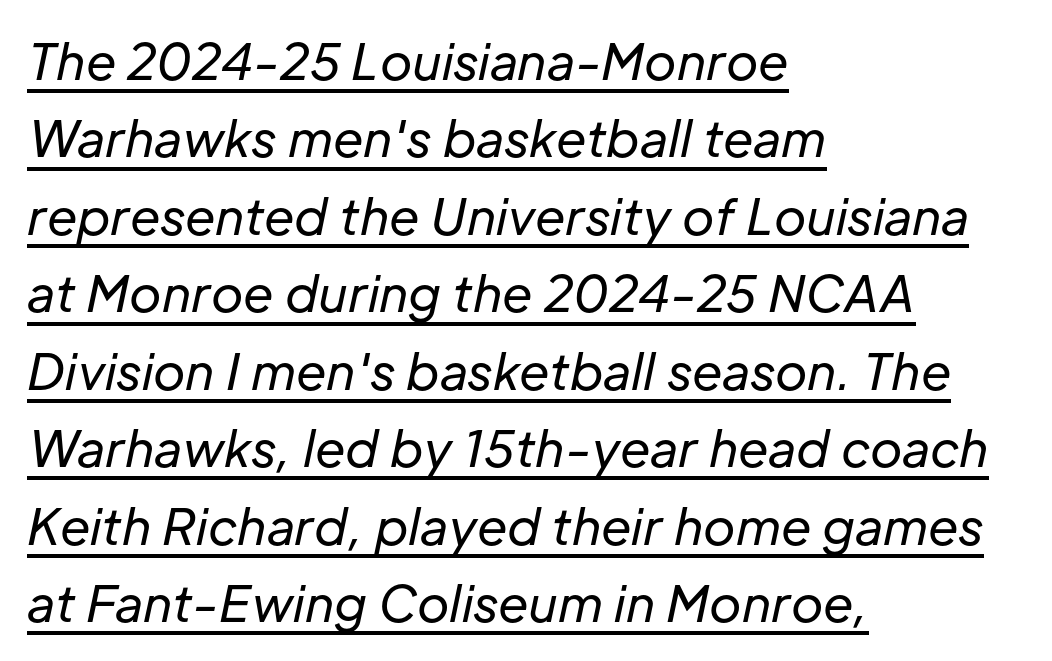
The image shows 49 px regular-weight type, italic (leaning right); set left-aligned, normal line spacing (1.58x), normal letter spacing, underlined; low stroke contrast and a medium x-height.
